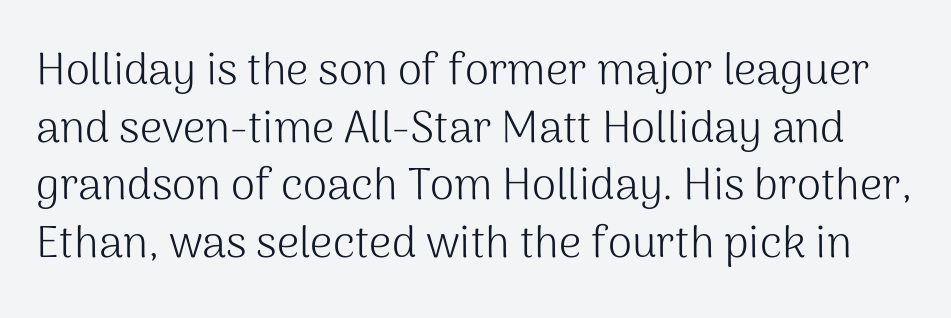
Q: Is the text bold? A: No.
Q: Is the text italic (slanted)? A: No, it is upright.
Q: Is the typeface a serif or a sans-serif typeface? A: Sans-serif.
Q: Is the text underlined? A: No.
Q: Is the spacing between letters normal or unusually wide? A: Normal.
Q: Is the spacing between lines tight, normal or loose? A: Normal.
Q: Width (condensed, normal, or wide)? A: Normal.
Q: Stroke contrast? A: Medium.
Q: x-height? A: Medium.
Q: Monospaced? A: No.
